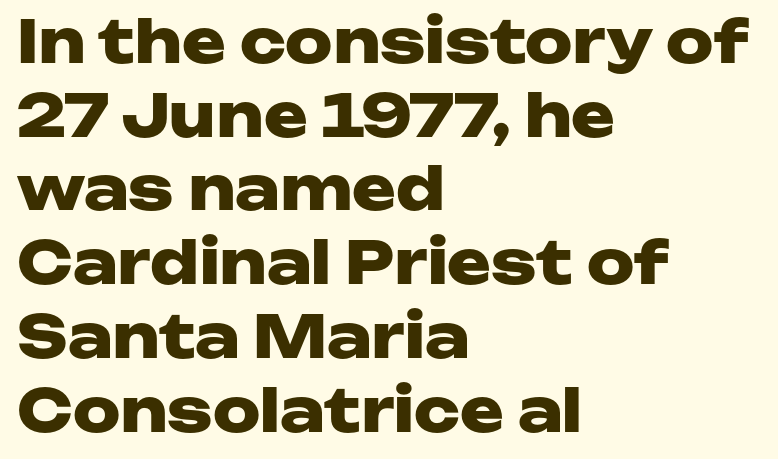
Check the space under the baseline: it is left empty. A typesetter would call this zero additional tracking. Look at the bottom of the vertical strokes: they stop flat, with no serifs. Where is the straight margin? On the left. The face used here is proportionally spaced, like ordinary book or web type. The leading is moderate, giving the passage an even texture.
